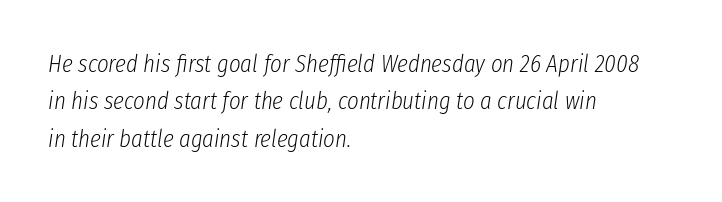
Where is the straight margin? On the left. The rendering uses a moderate line-height, typical for paragraphs. Weight class: somewhere from thin through regular. The font's italic variant was chosen for this text. Honestly, there is no underline to notice here at all. Tracking value appears to be zero — textbook default spacing.
